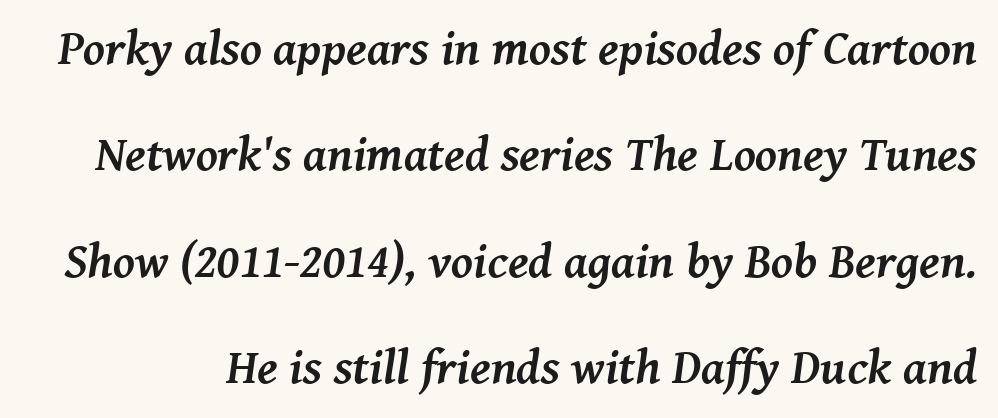
Slant detected: the letters are inclined. Compared with typical body copy, the letter spacing here is the same. Font category for this specimen: serif. Notice how thick the strokes are: this is what a full bold looks like. Horizontal bands of white between lines are thick stripes.
